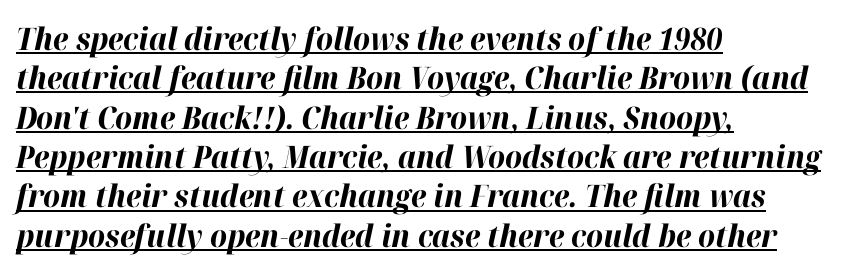
The image shows 31 px bold type, italic (leaning right); set left-aligned, normal line spacing (1.27x), normal letter spacing, underlined; high stroke contrast and a medium x-height.
